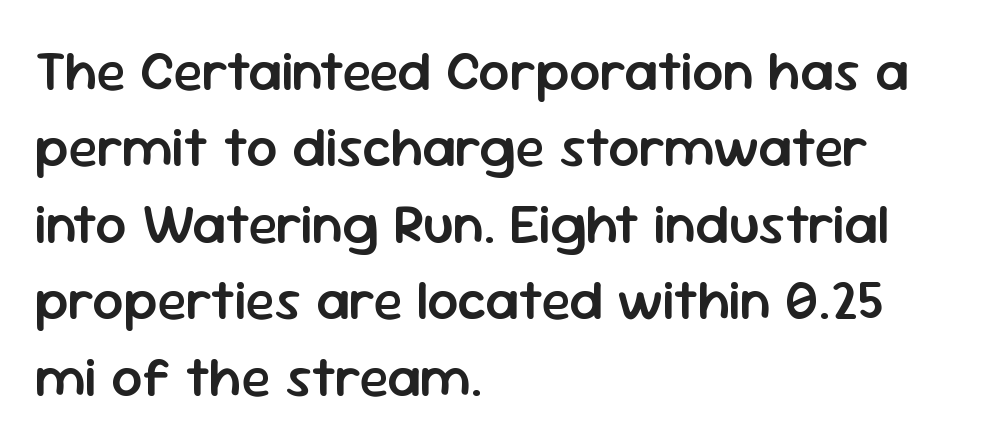
The image shows 55 px semibold sans-serif type, upright; set left-aligned, normal line spacing (1.39x), normal letter spacing, not underlined; low stroke contrast and a medium x-height.
